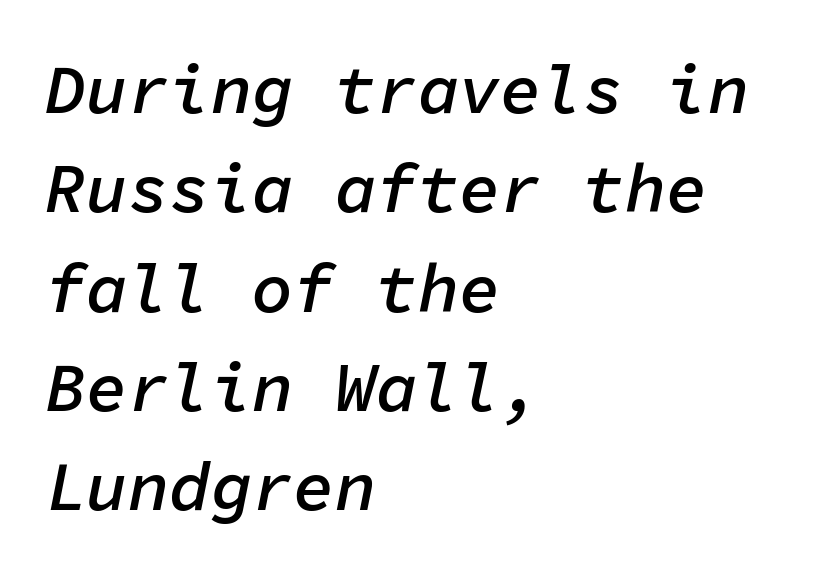
Is this a fixed-width face? Yes — each glyph sits in an identical cell. The line texture is even and compact thanks to regular tracking. The letters are semibold — heavier than regular but short of a full bold. Regarding leading, the lines here are spaced in the standard way. The typesetter chose a ragged-right arrangement here. Designer's note — italics engaged.
